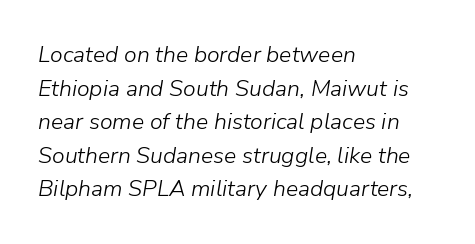
Tracking here is standard; glyphs follow each other at the usual distance. A normal amount of white space separates one row of letters from the next. A typesetter would mark this as italic. The lines are quadded left.
